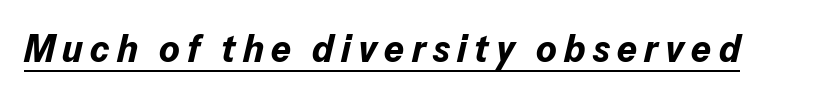
The image shows 39 px bold type, italic (leaning right); set underlined; low stroke contrast and a medium x-height.
